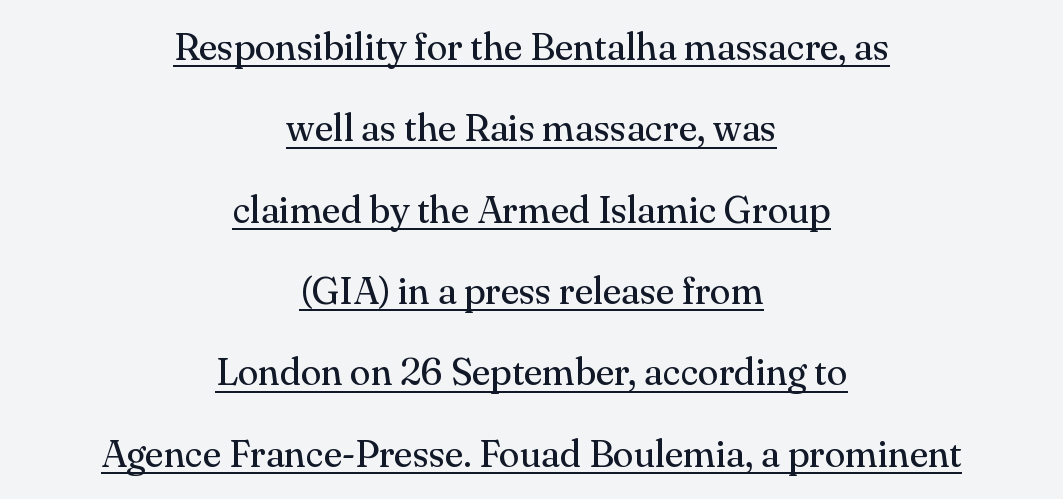
{"serif": "yes", "italic": "no", "bold": "no", "weight": "regular", "width": "normal", "stroke_contrast": "medium", "x_height": "small", "monospaced": "no", "underline": "yes", "align": "center", "line_spacing": "loose", "line_spacing_ratio": 2.14, "letter_spacing": "normal", "letter_spacing_em": 0.0, "glyph_px": 38}
